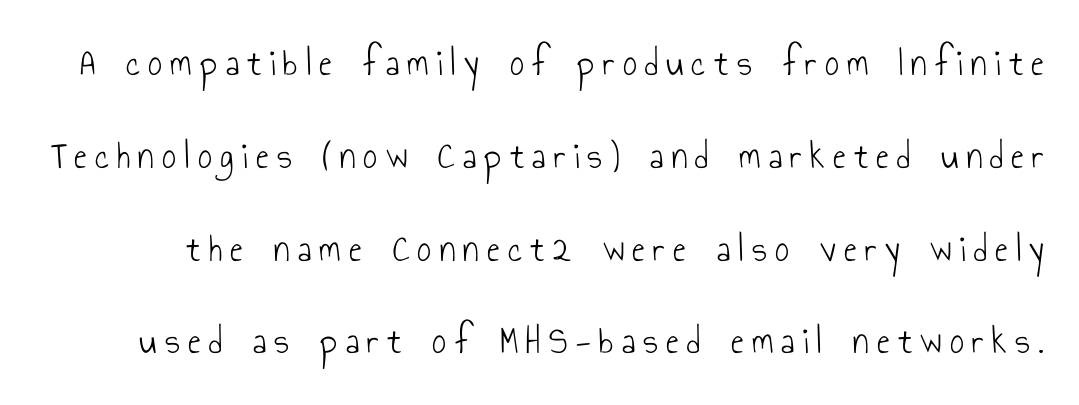
Q: Is the text bold? A: No.
Q: Is the text italic (slanted)? A: No, it is upright.
Q: Is the typeface a serif or a sans-serif typeface? A: Sans-serif.
Q: Is the text underlined? A: No.
Q: Is the spacing between letters normal or unusually wide? A: Unusually wide.
Q: Is the spacing between lines tight, normal or loose? A: Loose.
Q: Width (condensed, normal, or wide)? A: Condensed.
Q: Stroke contrast? A: Low.
Q: x-height? A: Small.
Q: Monospaced? A: No.
